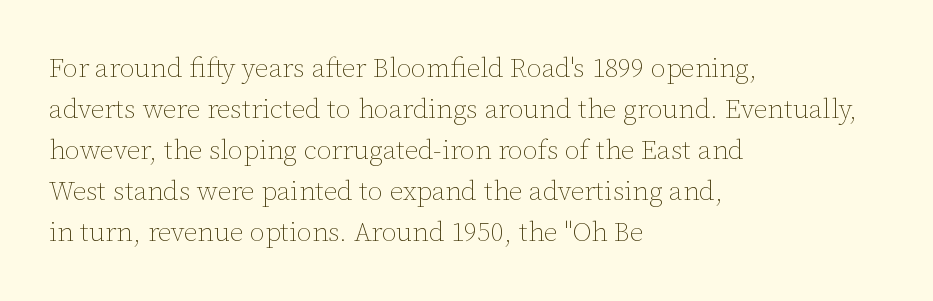
{"italic": "no", "bold": "no", "underline": "no", "align": "left", "line_spacing": "normal", "line_spacing_ratio": 1.52, "letter_spacing": "normal", "letter_spacing_em": 0.0, "glyph_px": 27}
